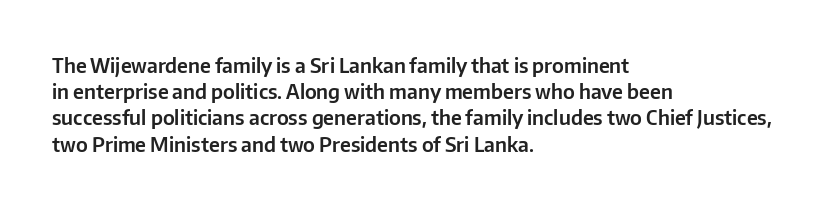
The image shows 20 px text type, upright; set left-aligned, normal line spacing (1.31x), normal letter spacing, not underlined.
